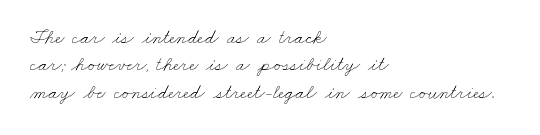
Q: Is the text bold? A: No.
Q: Is the text underlined? A: No.
Q: How is the paragraph aligned? A: Left-aligned.
Q: Is the spacing between letters normal or unusually wide? A: Normal.
Q: Is the spacing between lines tight, normal or loose? A: Normal.
